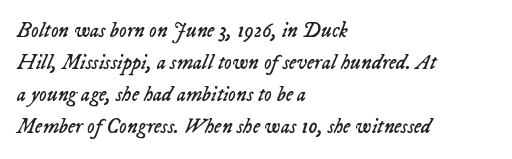
The image shows 21 px text type, italic (leaning right); set left-aligned, normal line spacing (1.53x), normal letter spacing, not underlined.
